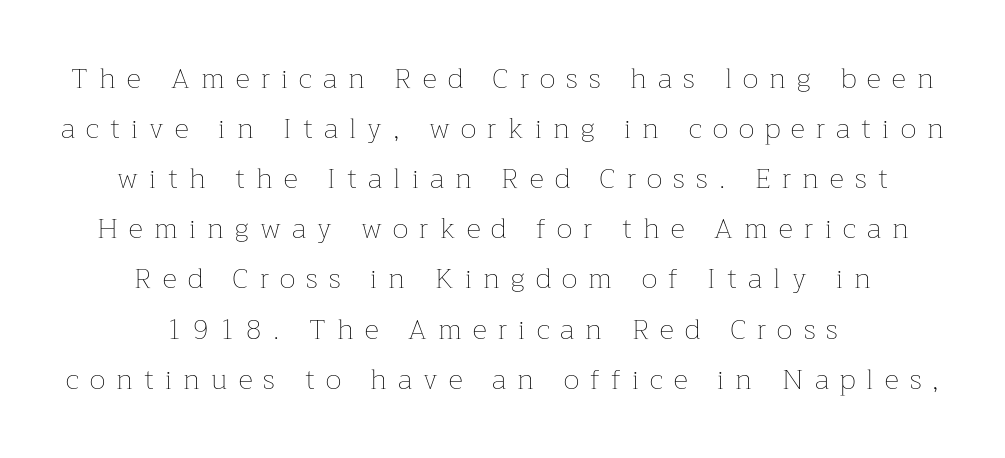
The image shows 28 px thin type, upright; set centered, line spacing 1.79x, unusually wide letter spacing (+0.4 em), not underlined; low stroke contrast and a medium x-height.
